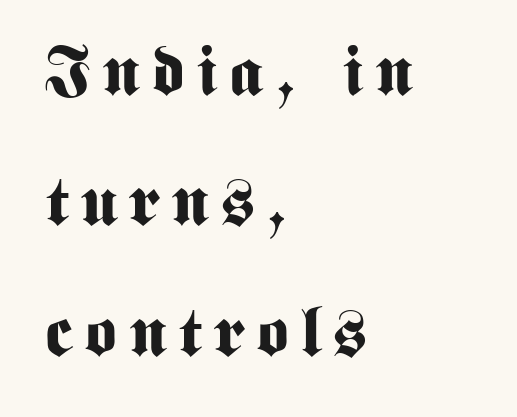
Teacher's note: observe the even left margin — that is flush-left alignment. Notice how thick the strokes are: this is what a full bold looks like. The rendering shows plain stroke endings on the letterforms — a sans-serif design. Underline: absent. You could not count columns in this text — the font is proportionally spaced. Every stem runs plumb, perpendicular to the baseline.
